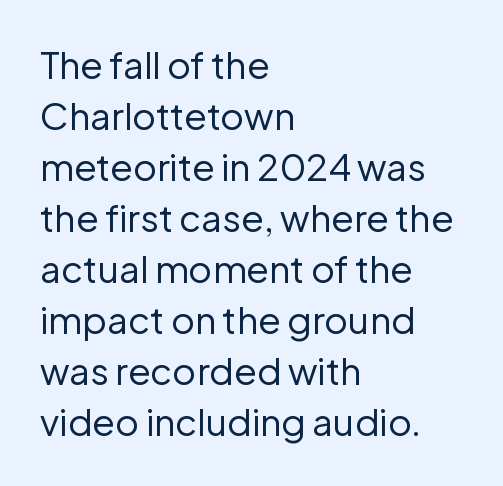
Characters follow at the spacing the type designer built in. Horizontal alignment here is leftward, the default for most running prose. The specimen reads as upright at a glance. Underlining? Definitely not there. Line spacing here is normal.
